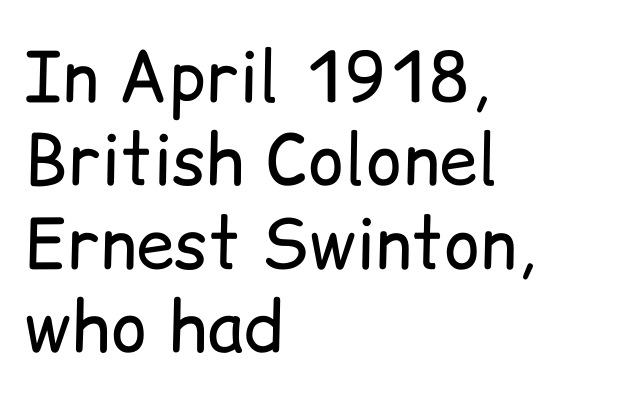
{"serif": "no", "italic": "no", "bold": "no", "weight": "regular", "width": "normal", "stroke_contrast": "low", "x_height": "medium", "monospaced": "no", "underline": "no", "align": "left", "line_spacing_ratio": 1.21, "letter_spacing": "normal", "letter_spacing_em": 0.0, "glyph_px": 69}
